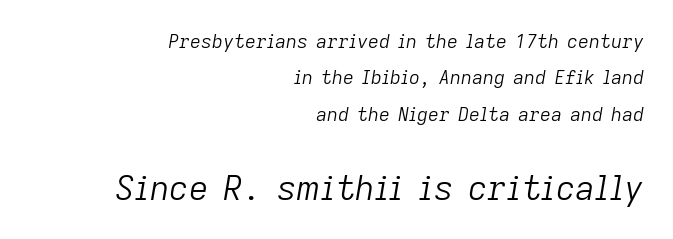
If you drew a line through each stem, it would be angled. Quick note: underline off. Compared with typical paragraphs, the rows here are farther apart. Counters stay open thanks to moderate or lighter strokes. This sample has the flowing, uneven cadence of proportional lettering.
